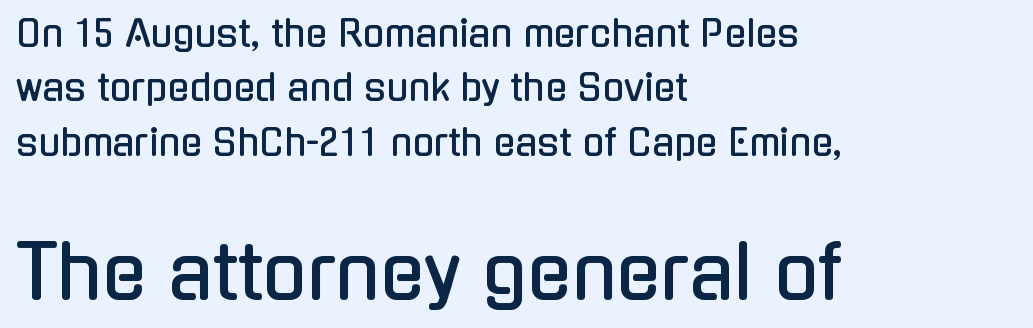
The image shows 73 px condensed sans-serif type, upright; set left-aligned, normal line spacing (1.51x), normal letter spacing, not underlined; the second (bottom) block is 2.03x larger; low stroke contrast and a medium x-height.
